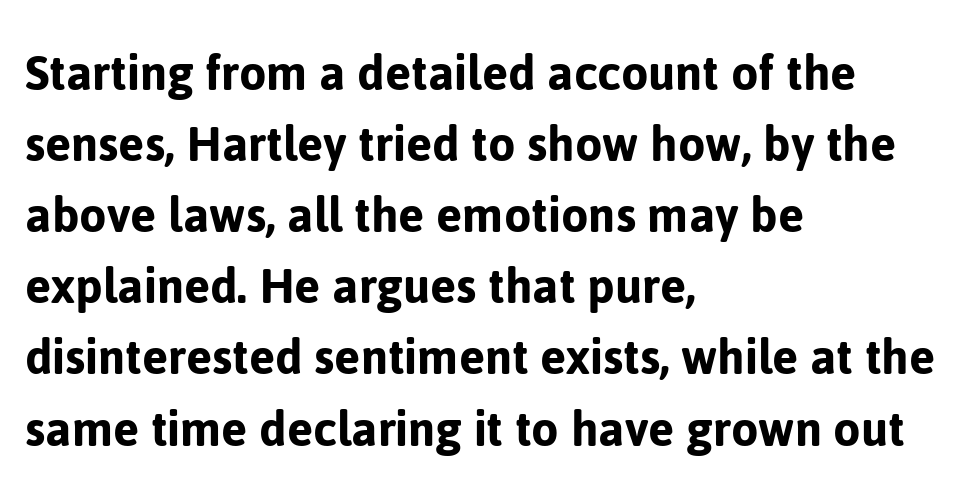
Serif or sans? Sans — the stroke terminals are bare. The passage is arranged the way most books set body copy — flush left. Every character sits straight up, as roman type does. Normally led — the rows are evenly, conventionally spaced. The baseline area is clear.
